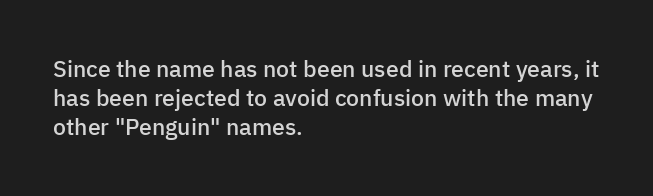
{"italic": "no", "bold": "semi", "underline": "no", "align": "left", "line_spacing": "normal", "line_spacing_ratio": 1.27, "letter_spacing": "normal", "letter_spacing_em": 0.0, "glyph_px": 23}
